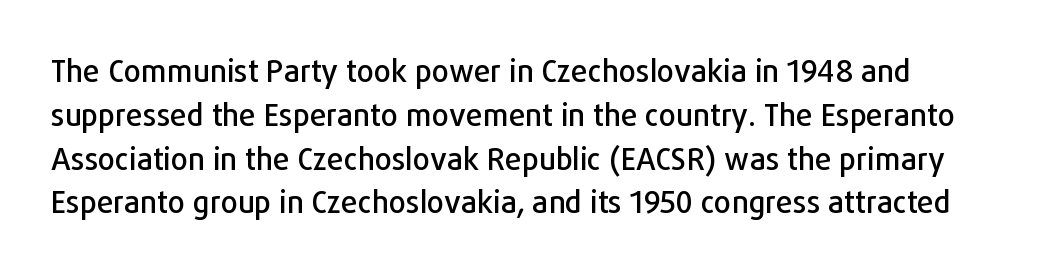
{"serif": "no", "italic": "no", "width": "normal", "stroke_contrast": "low", "x_height": "medium", "monospaced": "no", "underline": "no", "align": "left", "line_spacing": "normal", "line_spacing_ratio": 1.46, "letter_spacing": "normal", "letter_spacing_em": 0.0, "glyph_px": 30}
